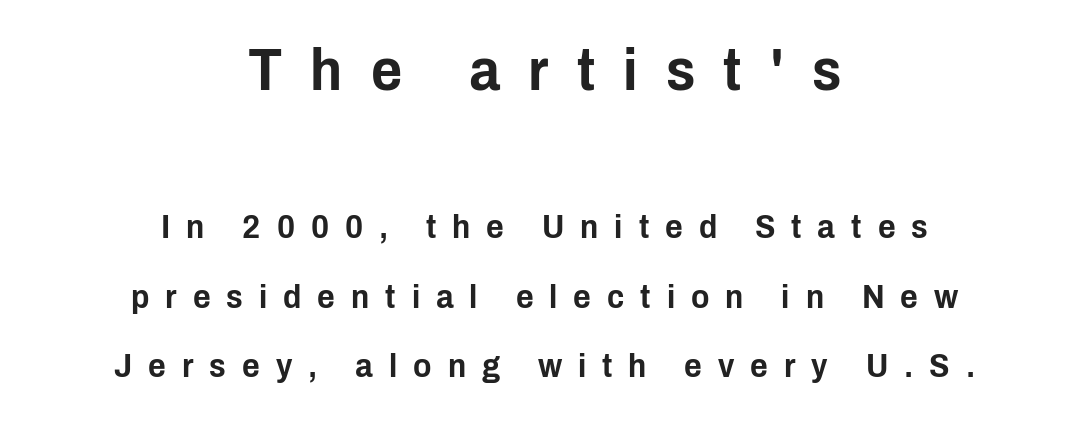
This layout puts the oversized block above and the modest block below. The block of text is sparse from top to bottom, with ample space between rows. Proportional: the letters do not fall into vertical columns. What stands out about the letter spacing? Its width — letters are far apart. The letters stand straight up with perfectly vertical stems.
